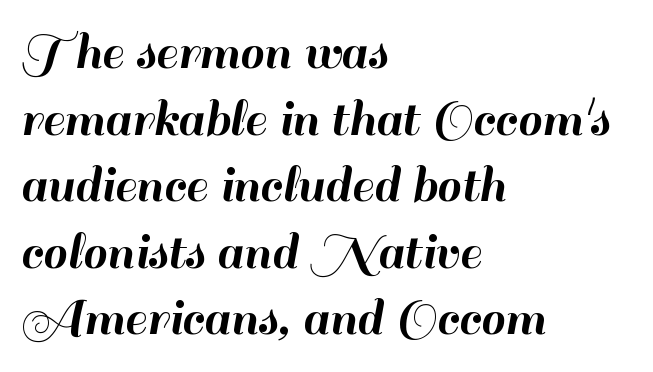
The image shows 55 px sans-serif type; set left-aligned, line spacing 1.21x, normal letter spacing, not underlined; high stroke contrast and a small x-height.
